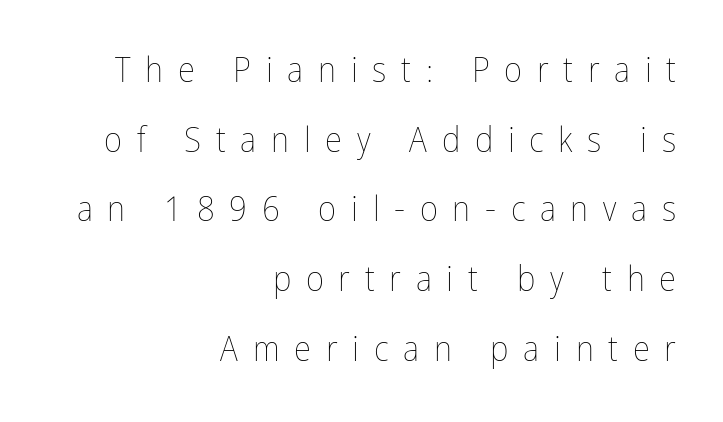
{"italic": "no", "bold": "no", "weight": "thin", "width": "condensed", "stroke_contrast": "low", "x_height": "medium", "monospaced": "no", "underline": "no", "align": "right", "line_spacing": "loose", "line_spacing_ratio": 1.99, "letter_spacing": "wide", "letter_spacing_em": 0.42, "glyph_px": 35}
